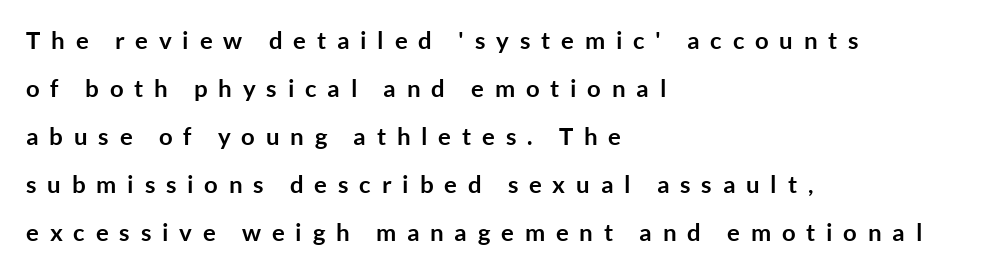
The image shows 24 px bold type, upright; set left-aligned, loose line spacing (2.0x), unusually wide letter spacing (+0.45 em), not underlined.
